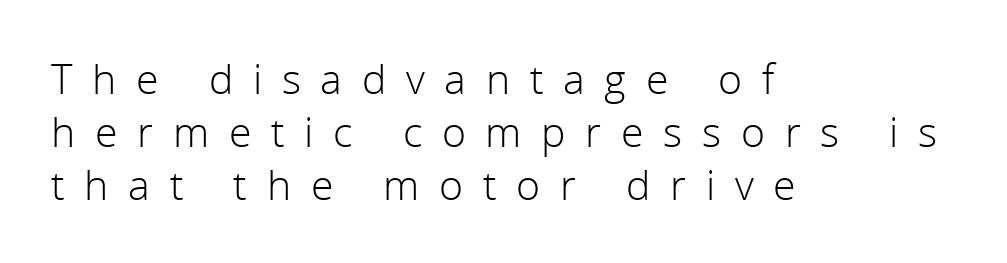
{"serif": "no", "italic": "no", "bold": "no", "weight": "light", "width": "normal", "stroke_contrast": "low", "x_height": "medium", "monospaced": "no", "underline": "no", "align": "left", "line_spacing": "normal", "line_spacing_ratio": 1.29, "letter_spacing": "wide", "letter_spacing_em": 0.48, "glyph_px": 41}
